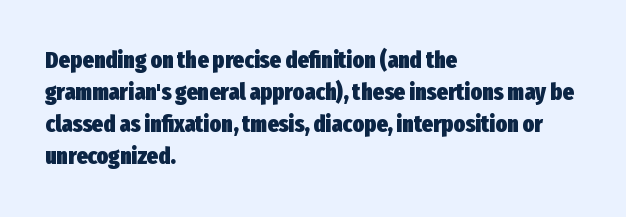
{"italic": "no", "bold": "yes", "underline": "no", "align": "left", "line_spacing": "normal", "line_spacing_ratio": 1.34, "letter_spacing": "normal", "letter_spacing_em": 0.0, "glyph_px": 24}
